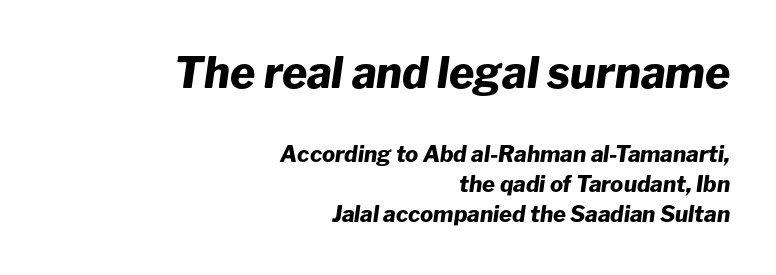
{"italic": "yes", "lean": "right", "slant_degrees": 8, "bold": "yes", "weight": "heavy", "width": "normal", "stroke_contrast": "low", "x_height": "medium", "monospaced": "no", "underline": "no", "align": "right", "line_spacing": "normal", "line_spacing_ratio": 1.38, "letter_spacing": "normal", "letter_spacing_em": 0.0, "larger_block": "first", "size_ratio": 1.95, "glyph_px": 43}
